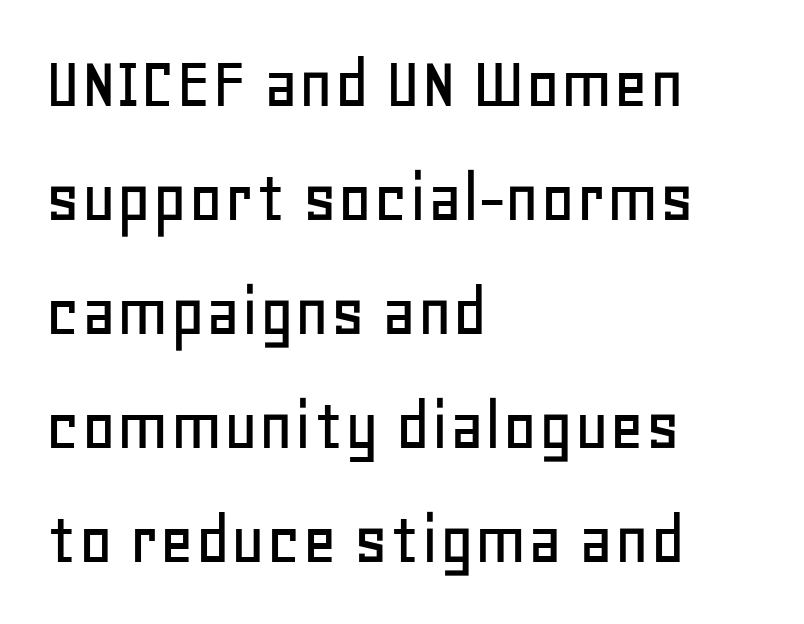
{"serif": "no", "italic": "no", "width": "normal", "stroke_contrast": "low", "x_height": "large", "monospaced": "no", "underline": "no", "align": "left", "line_spacing": "normal", "line_spacing_ratio": 1.5, "letter_spacing": "normal", "letter_spacing_em": 0.0, "glyph_px": 76}
